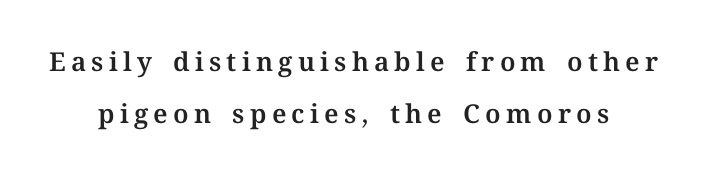
A roman cut, with each character standing at attention. The face used here is rendered with a markedly widened letterfit. Just letters on the line, the space beneath them empty. Centered paragraph, ragged on both sides.
